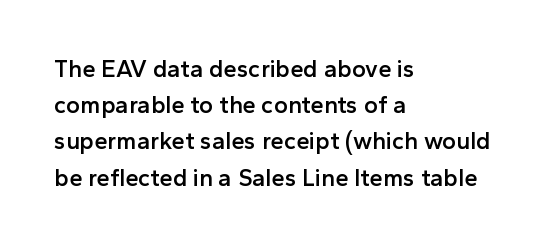
Quick note: not italic, upright. The baseline area is clear. Short and long lines alike share a common starting point at left. Students, observe: this is what conventionally led text looks like.
